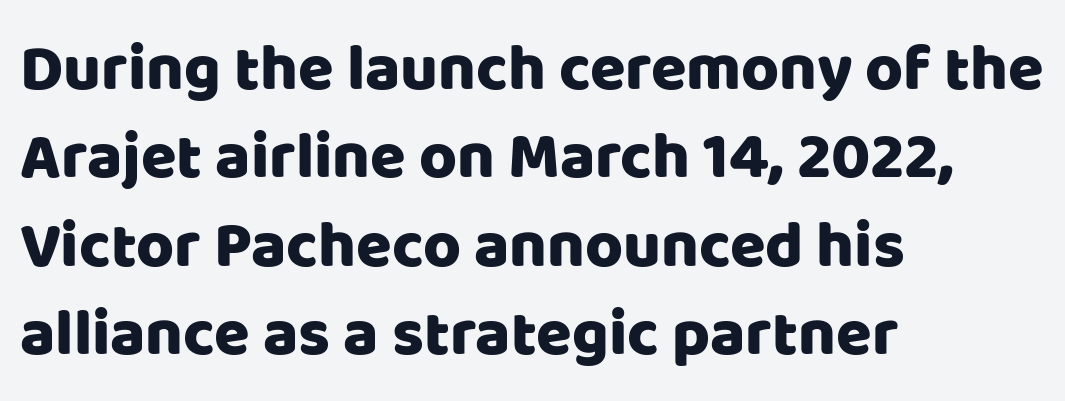
You can tell it's not italic because the verticals are truly vertical. Grotesque or geometric, the face here clearly has no serifs. In terms of letterspacing, this is plain default setting. One-word summary of the alignment: left. How would I describe the line gaps? Plain and ordinary.
